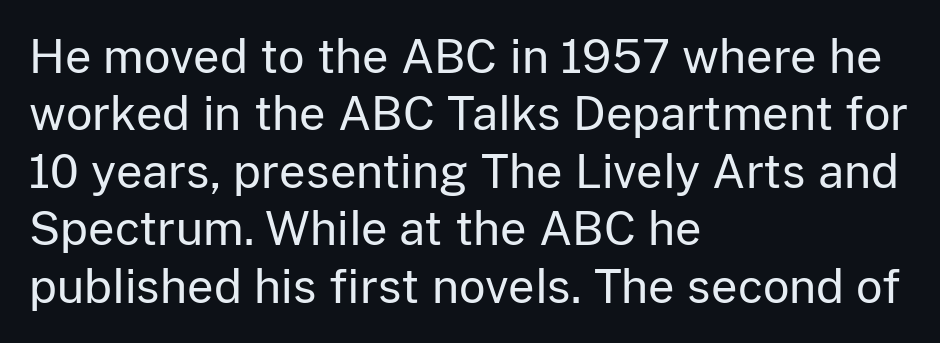
{"serif": "no", "italic": "no", "bold": "no", "weight": "regular", "width": "normal", "stroke_contrast": "low", "x_height": "medium", "monospaced": "no", "underline": "no", "align": "left", "line_spacing": "normal", "line_spacing_ratio": 1.25, "letter_spacing": "normal", "letter_spacing_em": 0.0, "glyph_px": 46}
